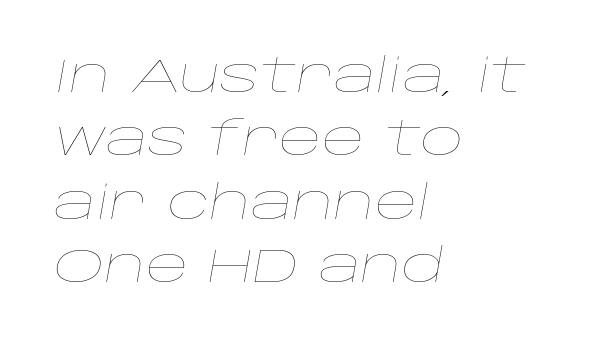
Caption: standard tracking, unaltered. Honestly, the row spacing looks completely unremarkable. This sample has the flowing, uneven cadence of proportional lettering. In terms of posture, this sample is oblique. This reads as an unemphasized weight, regular at the heaviest.
